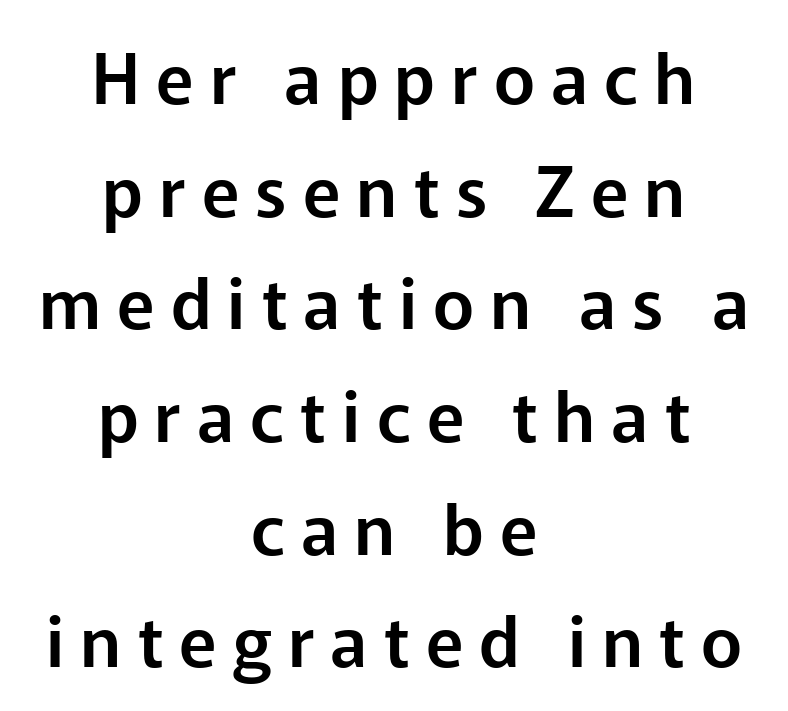
{"serif": "no", "italic": "no", "width": "normal", "stroke_contrast": "low", "x_height": "medium", "monospaced": "no", "underline": "no", "align": "center", "line_spacing": "normal", "line_spacing_ratio": 1.61, "letter_spacing": "wide", "letter_spacing_em": 0.23, "glyph_px": 70}
